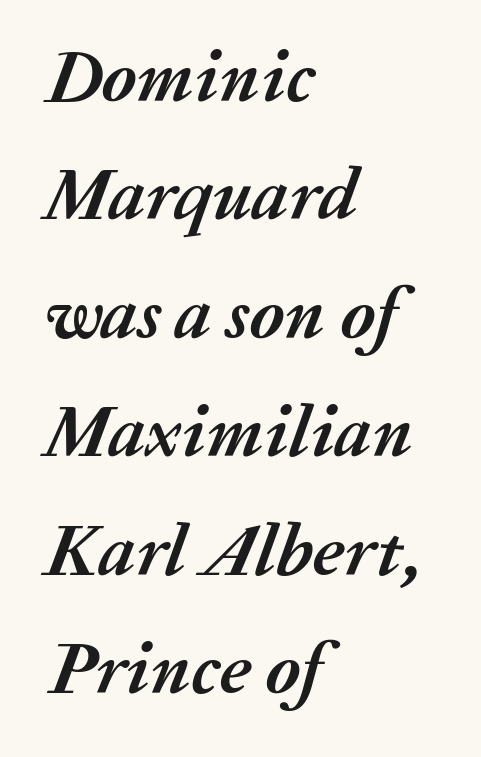
Q: Is the text bold? A: Yes.
Q: Is the text italic (slanted)? A: Yes, it leans right by about 20 degrees.
Q: Is the text underlined? A: No.
Q: How is the paragraph aligned? A: Left-aligned.
Q: Is the spacing between letters normal or unusually wide? A: Normal.
Q: Is the spacing between lines tight, normal or loose? A: Normal.
Q: Width (condensed, normal, or wide)? A: Normal.
Q: Stroke contrast? A: Medium.
Q: x-height? A: Medium.
Q: Monospaced? A: No.
